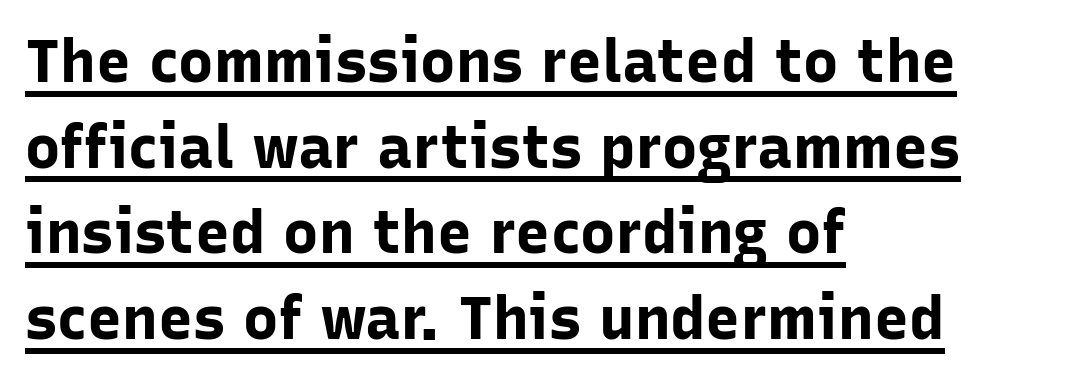
Varying glyph widths throughout — classic text-font behaviour. This block has exactly the height ordinary leading produces. A typesetter would label this face a sans. This is the regular roman posture of the typeface. All the whitespace from short lines collects on the right.
